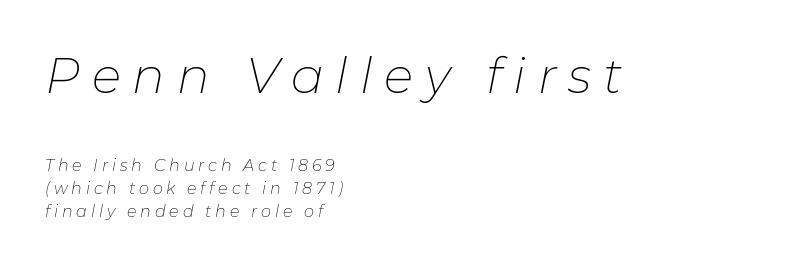
The image shows 49 px thin type, italic (leaning right); set left-aligned, normal line spacing (1.44x), unusually wide letter spacing (+0.24 em), not underlined; the first (top) block is 3.06x larger; low stroke contrast and a medium x-height.
